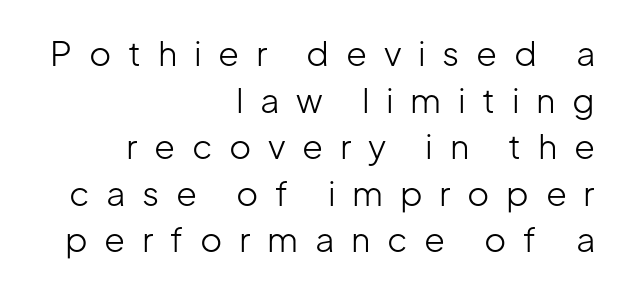
Q: Is the text bold? A: No.
Q: Is the text italic (slanted)? A: No, it is upright.
Q: Is the typeface a serif or a sans-serif typeface? A: Sans-serif.
Q: Is the text underlined? A: No.
Q: How is the paragraph aligned? A: Right-aligned.
Q: Is the spacing between letters normal or unusually wide? A: Unusually wide.
Q: Is the spacing between lines tight, normal or loose? A: Normal.
Q: Width (condensed, normal, or wide)? A: Normal.
Q: Stroke contrast? A: Low.
Q: x-height? A: Medium.
Q: Monospaced? A: No.
